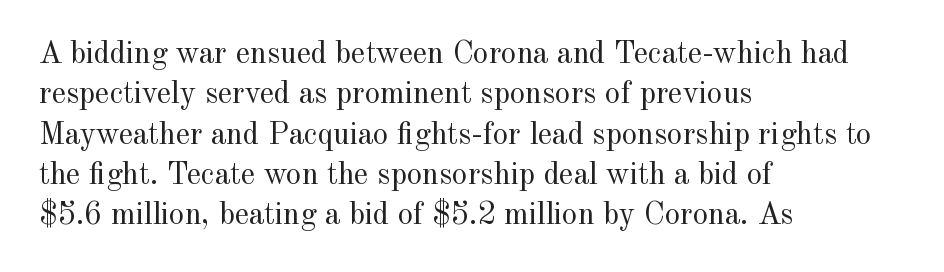
The image shows 31 px regular-weight serif type, upright; set left-aligned, normal line spacing (1.3x), normal letter spacing, not underlined; a small x-height.
